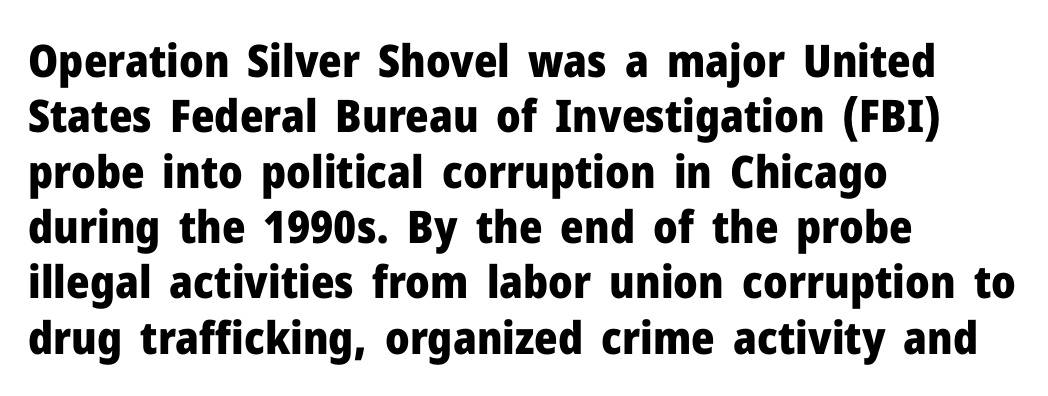
The image shows 45 px heavy sans-serif type, upright; set left-aligned, line spacing 1.23x, normal letter spacing, not underlined; low stroke contrast and a medium x-height.
